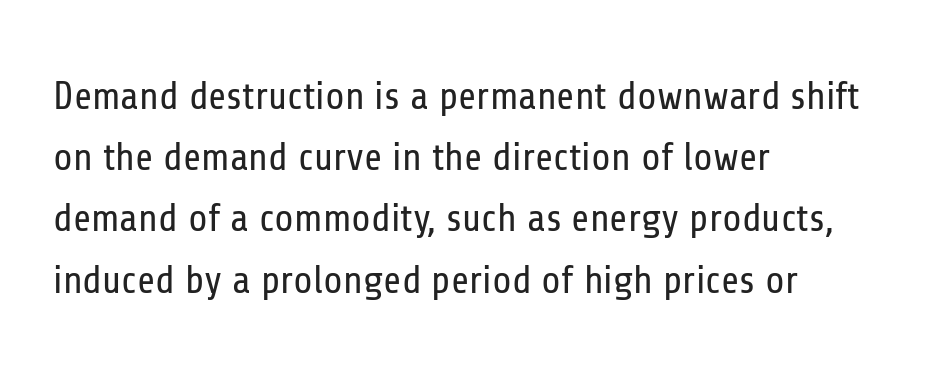
{"serif": "no", "italic": "no", "bold": "no", "weight": "regular", "width": "condensed", "stroke_contrast": "low", "x_height": "medium", "monospaced": "no", "underline": "no", "align": "left", "line_spacing": "normal", "line_spacing_ratio": 1.57, "letter_spacing": "normal", "letter_spacing_em": 0.0, "glyph_px": 39}
